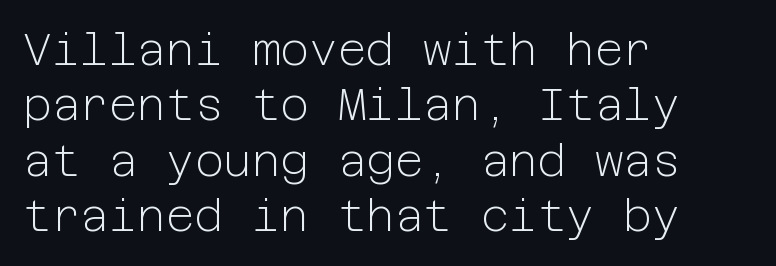
{"serif": "no", "italic": "no", "bold": "no", "weight": "light", "width": "normal", "stroke_contrast": "low", "x_height": "medium", "underline": "no", "align": "left", "line_spacing": "normal", "line_spacing_ratio": 1.26, "letter_spacing": "normal", "letter_spacing_em": 0.0, "glyph_px": 44}
